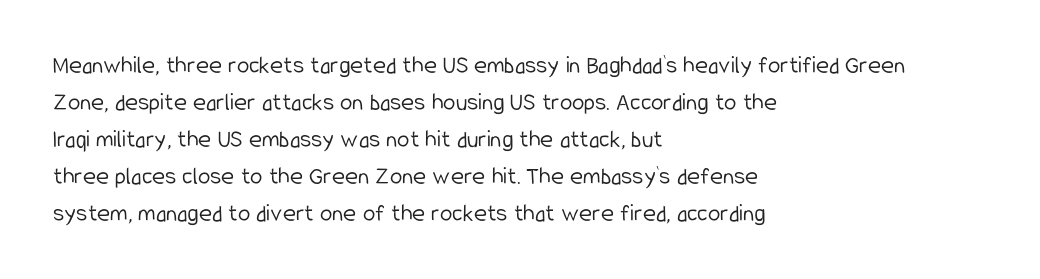
The image shows 25 px text type, upright; set left-aligned, normal line spacing (1.48x), normal letter spacing, not underlined.
